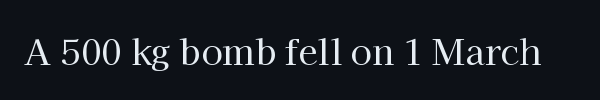
{"serif": "yes", "italic": "no", "bold": "no", "weight": "regular", "width": "normal", "stroke_contrast": "high", "x_height": "medium", "monospaced": "no", "underline": "no", "letter_spacing": "normal", "letter_spacing_em": 0.0, "glyph_px": 35}
